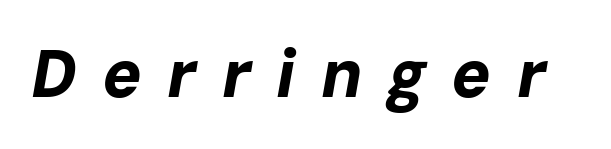
The image shows 66 px bold type, italic (leaning right); set unusually wide letter spacing (+0.38 em), not underlined; low stroke contrast and a medium x-height.
